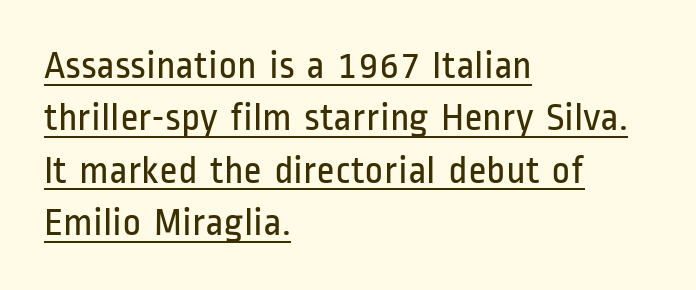
{"serif": "no", "italic": "no", "bold": "no", "weight": "regular", "width": "condensed", "stroke_contrast": "low", "x_height": "medium", "monospaced": "no", "underline": "yes", "align": "left", "line_spacing": "normal", "line_spacing_ratio": 1.31, "letter_spacing": "normal", "letter_spacing_em": 0.0, "glyph_px": 40}
